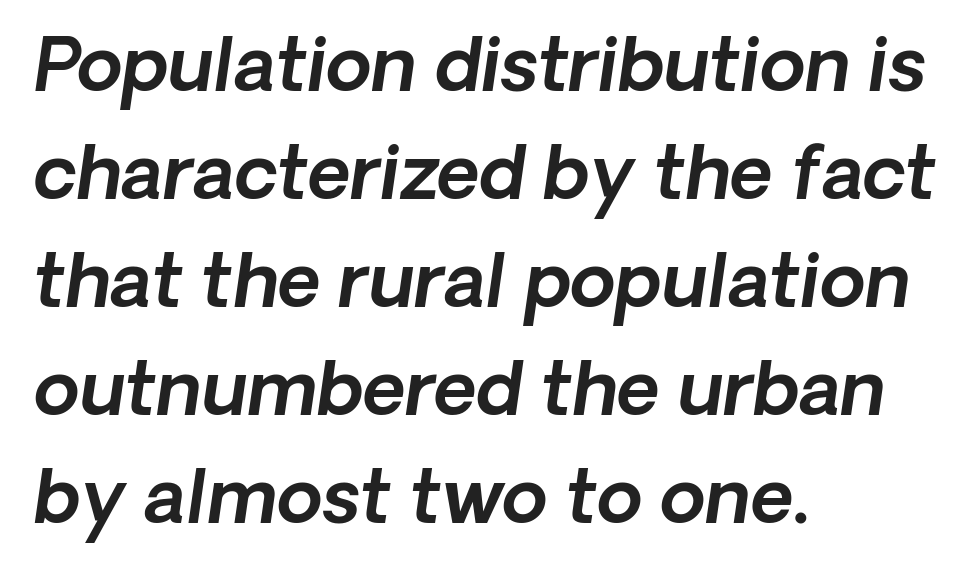
Italic? Definitely — the glyphs are oblique. The paragraph shown leans on its left margin. Caption: standard tracking, unaltered. Think of a printed novel: that variable character pitch is what you see here. Each row of text sits above clean, open space.
